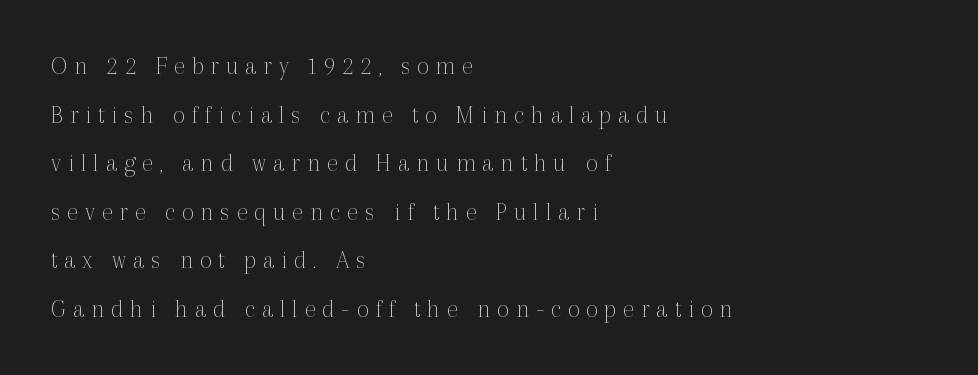
Q: Is the text bold? A: No.
Q: Is the text italic (slanted)? A: No, it is upright.
Q: Is the text underlined? A: No.
Q: How is the paragraph aligned? A: Left-aligned.
Q: Is the spacing between letters normal or unusually wide? A: Unusually wide.
